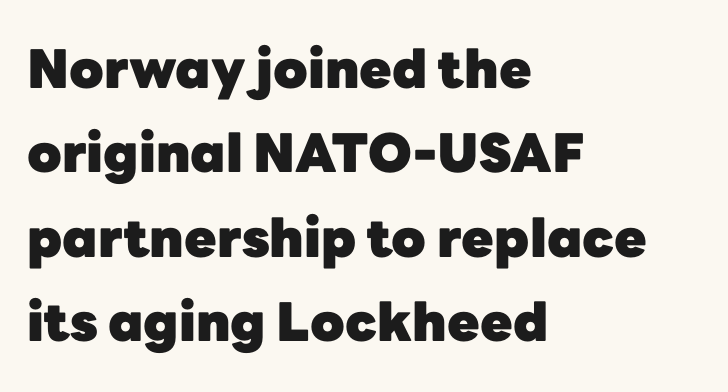
The image shows 53 px heavy sans-serif type, upright; set left-aligned, normal line spacing (1.59x), normal letter spacing, not underlined; low stroke contrast and a medium x-height.
